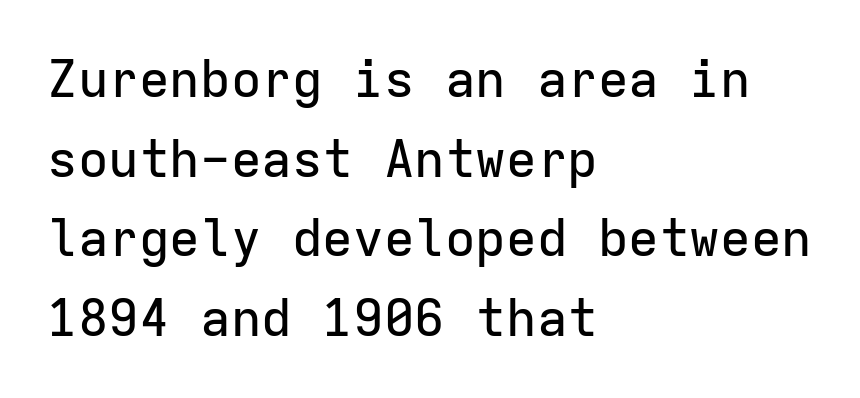
Q: Is the text italic (slanted)? A: No, it is upright.
Q: Is the typeface a serif or a sans-serif typeface? A: Sans-serif.
Q: Is the text underlined? A: No.
Q: How is the paragraph aligned? A: Left-aligned.
Q: Is the spacing between letters normal or unusually wide? A: Normal.
Q: Is the spacing between lines tight, normal or loose? A: Normal.
Q: Width (condensed, normal, or wide)? A: Normal.
Q: Stroke contrast? A: Low.
Q: x-height? A: Medium.
Q: Monospaced? A: Yes.
